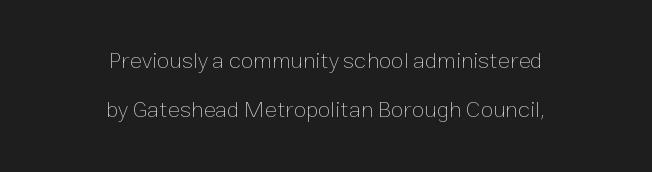
Q: Is the text bold? A: No.
Q: Is the text italic (slanted)? A: No, it is upright.
Q: Is the text underlined? A: No.
Q: How is the paragraph aligned? A: Centered.
Q: Is the spacing between letters normal or unusually wide? A: Normal.
Q: Is the spacing between lines tight, normal or loose? A: Loose.
